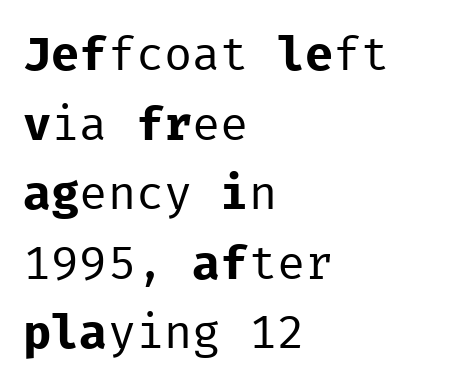
In terms of leading, this rendering sits right in the middle. A sans-serif font was chosen for this passage. Designer's note — italics off, roman on. Quick note: underline off.
